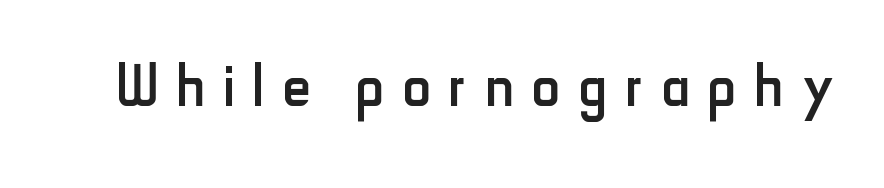
The baseline area is clear. This is the regular roman posture of the typeface. Tracking here is generous; glyphs stand well apart from one another. No chunkiness to these letters — they're not bold. In terms of letterform style, serifs are entirely absent.
